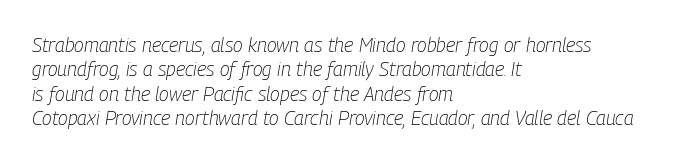
Stroke mass is kept to a normal reading level or below. Descenders hang freely into open space. Teacher's note: observe the even left margin — that is flush-left alignment. Is the type slanted? Yes — the strokes lean at a clear angle. Inter-character spacing is left at the font's built-in metrics.
